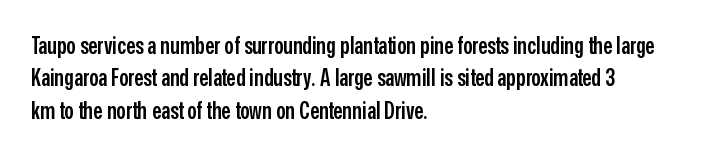
The image shows 23 px text type, upright; set left-aligned, normal line spacing (1.41x), normal letter spacing, not underlined.
